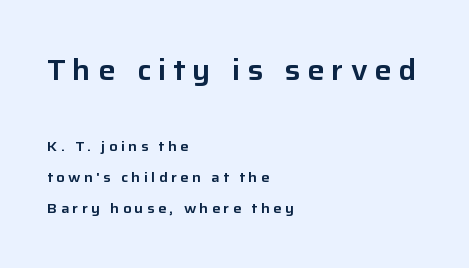
Q: Is the text italic (slanted)? A: No, it is upright.
Q: Is the typeface a serif or a sans-serif typeface? A: Sans-serif.
Q: Is the text underlined? A: No.
Q: How is the paragraph aligned? A: Left-aligned.
Q: Is the spacing between letters normal or unusually wide? A: Unusually wide.
Q: Is the spacing between lines tight, normal or loose? A: Loose.
Q: Which block of text is set in a larger size, the first (top) or the second (bottom)? A: The first (top) one.
Q: Width (condensed, normal, or wide)? A: Normal.
Q: Stroke contrast? A: Low.
Q: x-height? A: Medium.
Q: Monospaced? A: No.
